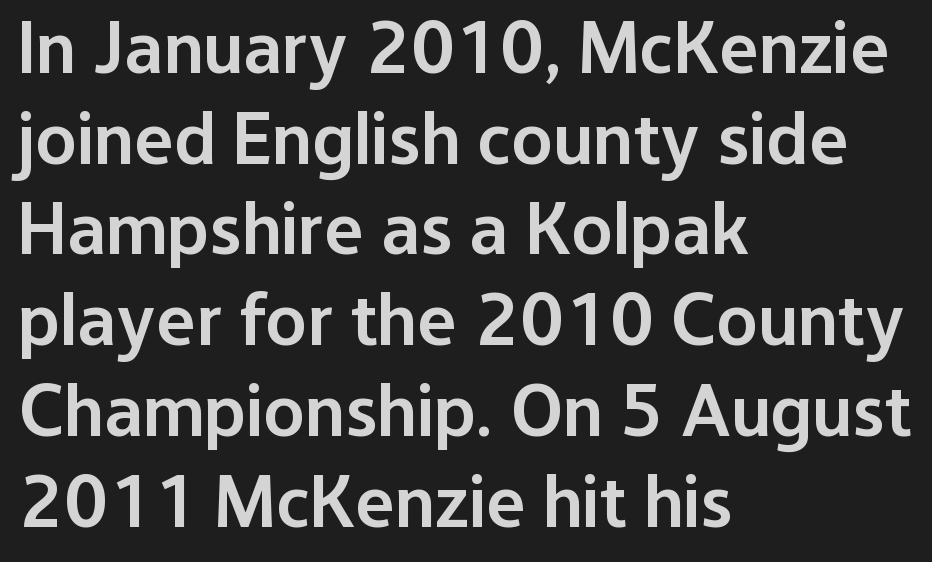
In terms of letterspacing, this is plain default setting. Is the type bold? Partly — it's a semibold, heavier than regular but not fully bold. This sample has the flowing, uneven cadence of proportional lettering. Ascenders rise straight up at ninety degrees.
